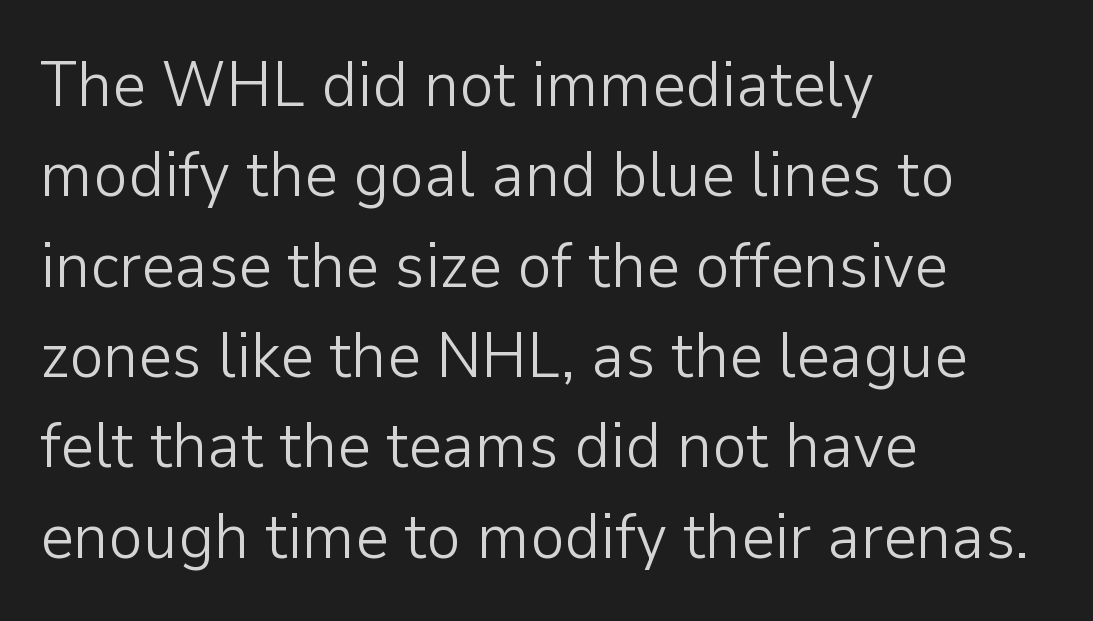
Q: Is the text bold? A: No.
Q: Is the text italic (slanted)? A: No, it is upright.
Q: Is the typeface a serif or a sans-serif typeface? A: Sans-serif.
Q: Is the text underlined? A: No.
Q: How is the paragraph aligned? A: Left-aligned.
Q: Is the spacing between letters normal or unusually wide? A: Normal.
Q: Is the spacing between lines tight, normal or loose? A: Normal.
Q: Width (condensed, normal, or wide)? A: Normal.
Q: Stroke contrast? A: Low.
Q: x-height? A: Medium.
Q: Monospaced? A: No.
